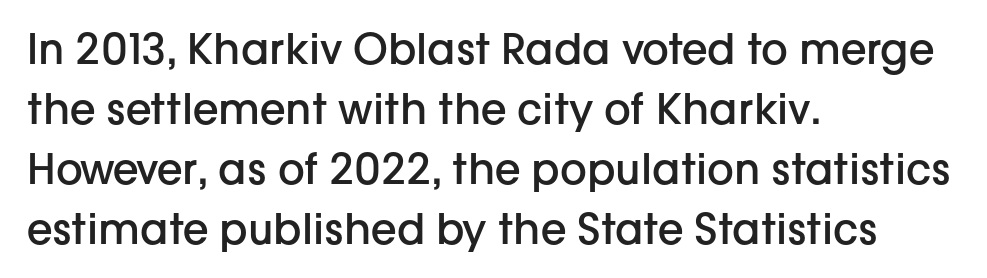
Q: Is the text bold? A: Semi-bold.
Q: Is the text italic (slanted)? A: No, it is upright.
Q: Is the typeface a serif or a sans-serif typeface? A: Sans-serif.
Q: Is the text underlined? A: No.
Q: How is the paragraph aligned? A: Left-aligned.
Q: Is the spacing between letters normal or unusually wide? A: Normal.
Q: Is the spacing between lines tight, normal or loose? A: Normal.
Q: Width (condensed, normal, or wide)? A: Normal.
Q: Stroke contrast? A: Low.
Q: x-height? A: Medium.
Q: Monospaced? A: No.
